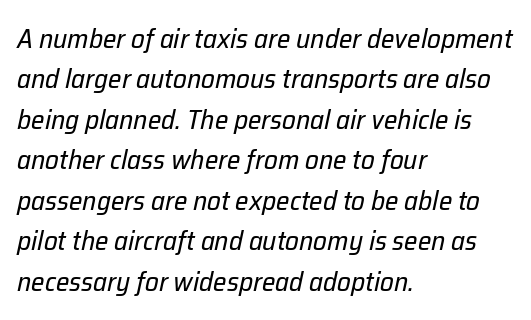
The face used here is rendered with its standard letterfit. Underlining? Definitely not there. The lettering tilts uniformly, giving the passage an italic look. The lines are quadded left. The weight would be labelled regular, book, light, or lighter still.
